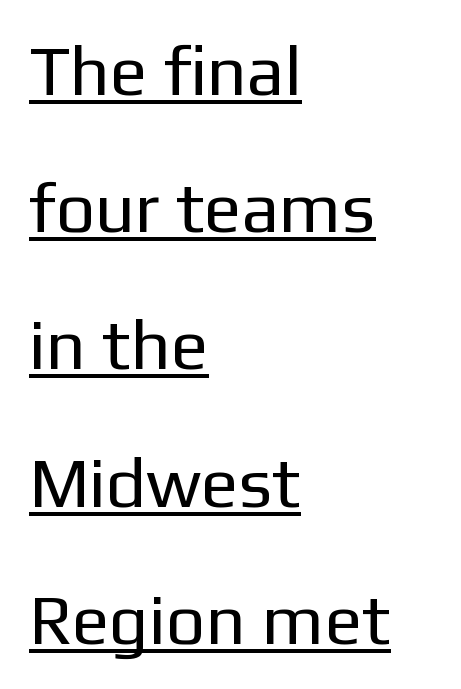
Typographically, this falls in the sans-serif category. Like a heading marked for emphasis, these lines bear an underscore. You could fit nearly another row in the gap between these rows. The line texture is even and compact thanks to regular tracking. Every stem runs plumb, perpendicular to the baseline. Character widths vary here, with narrow letters taking less room than wide ones.
